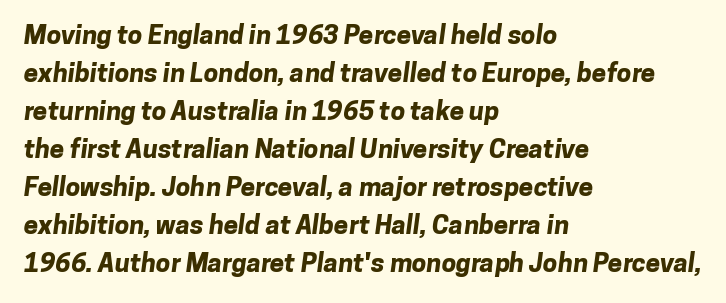
The image shows 26 px bold type; set left-aligned, normal line spacing (1.46x), normal letter spacing, not underlined.
